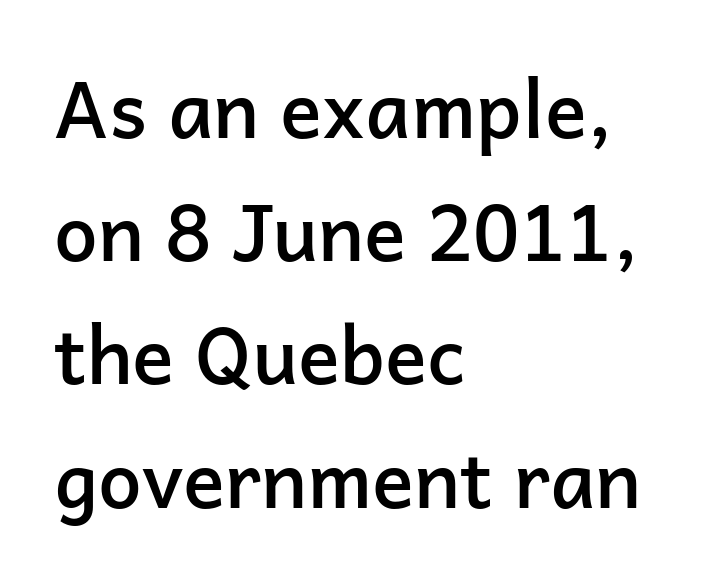
{"serif": "no", "italic": "no", "bold": "semi", "weight": "semibold", "width": "normal", "stroke_contrast": "low", "x_height": "medium", "monospaced": "no", "underline": "no", "align": "left", "line_spacing": "normal", "line_spacing_ratio": 1.58, "letter_spacing": "normal", "letter_spacing_em": 0.0, "glyph_px": 78}
